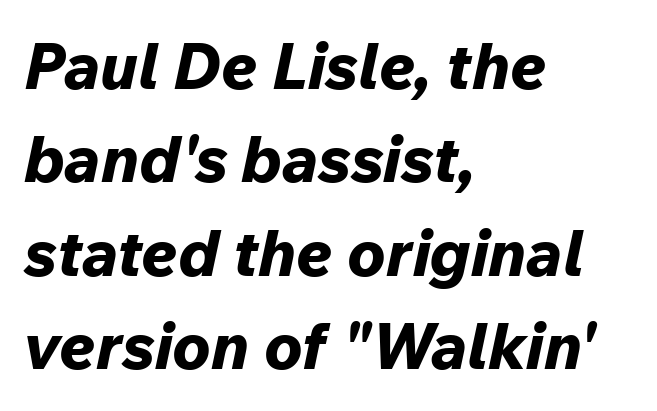
Plenty of ink on the page — the face is bold. Honestly, the letter spacing is just normal — you wouldn't notice it. Does the leading feel generous? No, just average. Caption: multi-line text, flush left, ragged right.
